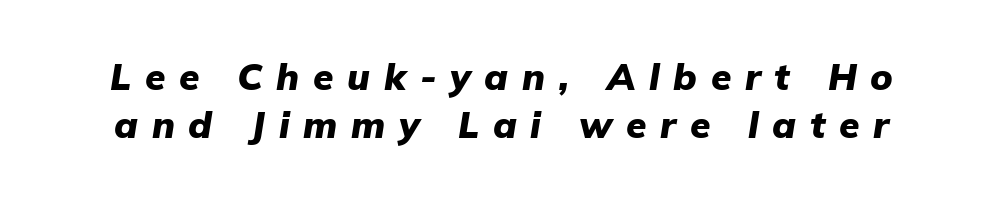
The image shows 37 px heavy type, italic (leaning right); set normal line spacing (1.29x), unusually wide letter spacing (+0.37 em), not underlined; low stroke contrast and a medium x-height.
